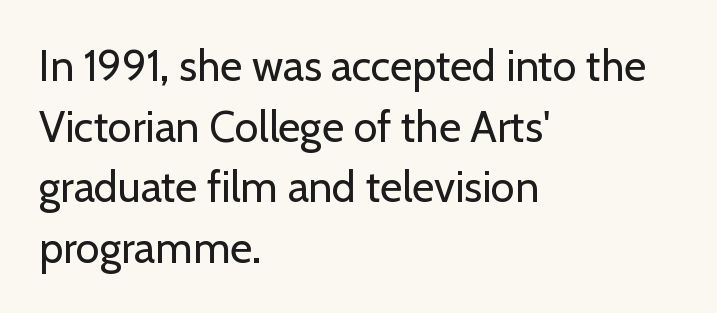
{"serif": "no", "italic": "no", "bold": "no", "weight": "regular", "width": "normal", "stroke_contrast": "low", "x_height": "medium", "monospaced": "no", "underline": "no", "align": "left", "line_spacing": "normal", "line_spacing_ratio": 1.41, "letter_spacing": "normal", "letter_spacing_em": 0.0, "glyph_px": 43}
